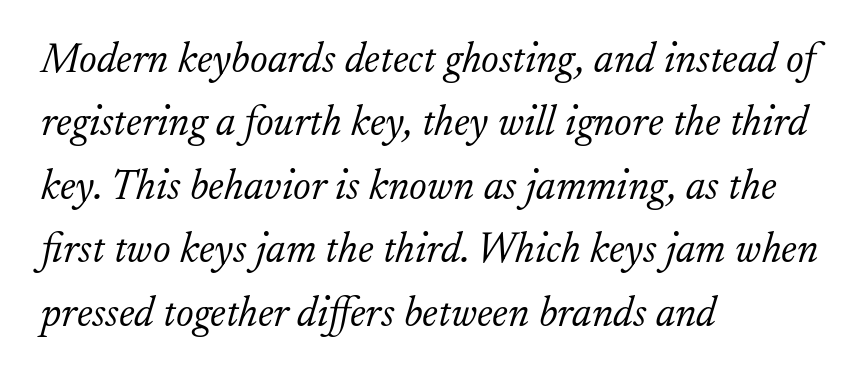
{"serif": "yes", "italic": "yes", "lean": "right", "slant_degrees": 17, "bold": "no", "weight": "light", "width": "normal", "stroke_contrast": "low", "x_height": "small", "monospaced": "no", "underline": "no", "align": "left", "line_spacing": "normal", "line_spacing_ratio": 1.51, "letter_spacing": "normal", "letter_spacing_em": 0.0, "glyph_px": 42}
